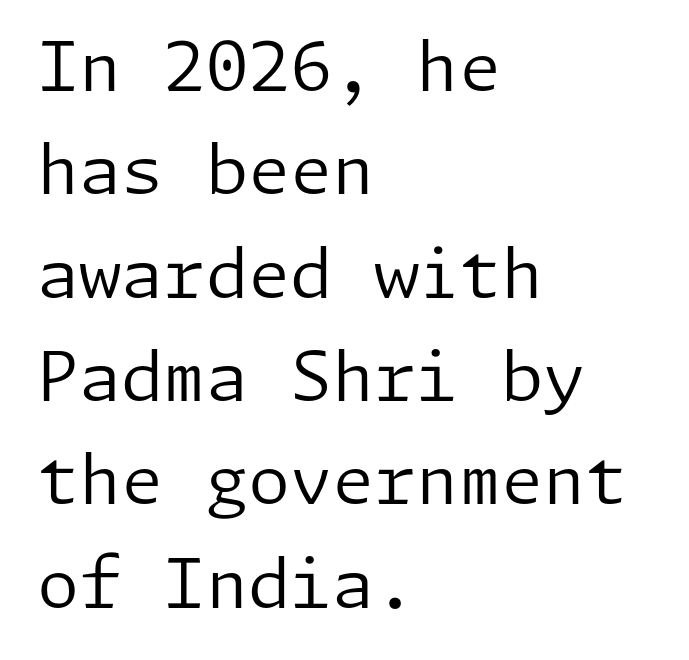
The image shows 68 px regular-weight sans-serif type, upright; set left-aligned, normal line spacing (1.52x), normal letter spacing, not underlined; low stroke contrast and a medium x-height.
